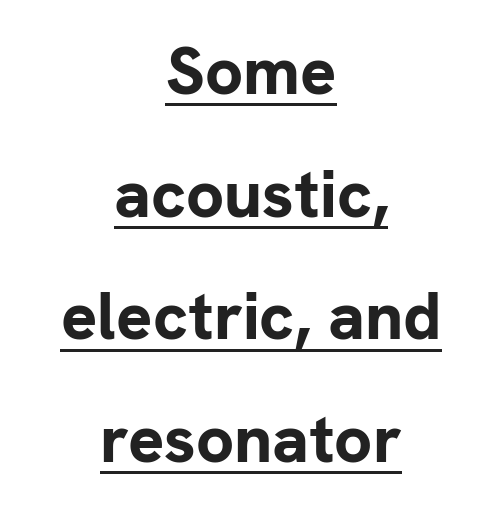
Q: Is the text bold? A: Yes.
Q: Is the text italic (slanted)? A: No, it is upright.
Q: Is the typeface a serif or a sans-serif typeface? A: Sans-serif.
Q: Is the text underlined? A: Yes.
Q: How is the paragraph aligned? A: Centered.
Q: Is the spacing between letters normal or unusually wide? A: Normal.
Q: Width (condensed, normal, or wide)? A: Normal.
Q: Stroke contrast? A: Low.
Q: x-height? A: Medium.
Q: Monospaced? A: No.
